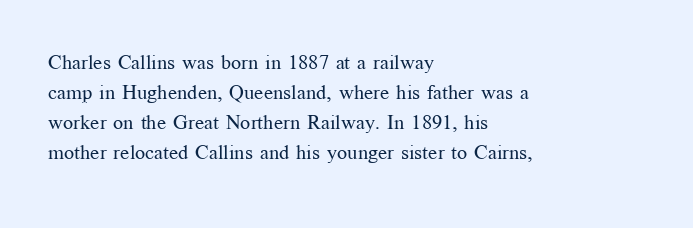
The image shows 20 px text type, upright; set left-aligned, normal line spacing (1.5x), normal letter spacing, not underlined.
